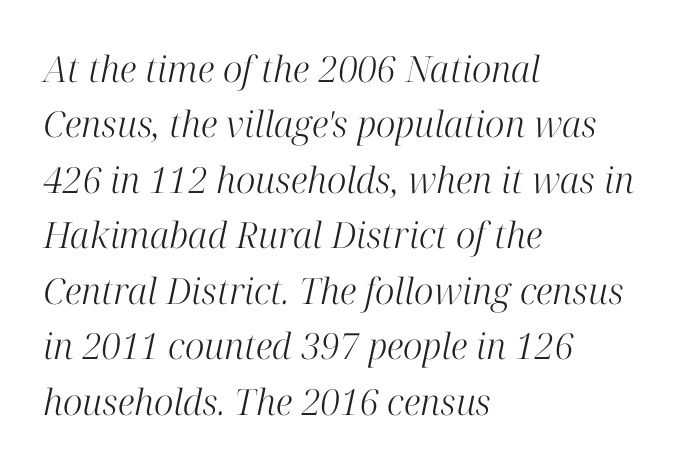
Q: Is the text bold? A: No.
Q: Is the text italic (slanted)? A: Yes, it leans right by about 12 degrees.
Q: Is the typeface a serif or a sans-serif typeface? A: Serif.
Q: Is the text underlined? A: No.
Q: How is the paragraph aligned? A: Left-aligned.
Q: Is the spacing between letters normal or unusually wide? A: Normal.
Q: Is the spacing between lines tight, normal or loose? A: Normal.
Q: Width (condensed, normal, or wide)? A: Normal.
Q: Stroke contrast? A: High.
Q: x-height? A: Medium.
Q: Monospaced? A: No.
